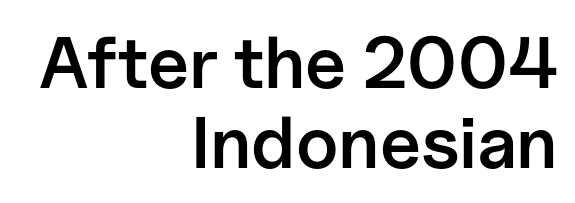
The text was rendered using a sans face with plain stroke endings. Note the varied advance widths — an 'i' is clearly narrower than an 'm'. Standard letterfit; no display-style spreading of the glyphs. How heavy is the stroke? Medium-heavy — a semibold, shy of bold. Short and long lines alike share a common ending point at right. Nope, not italic — everything's standing straight.
